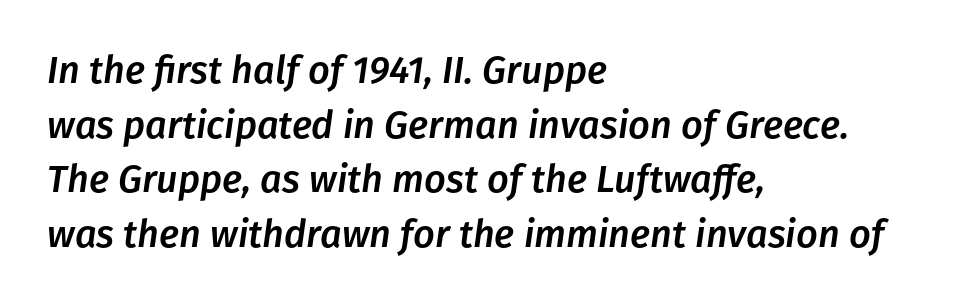
{"italic": "yes", "lean": "right", "slant_degrees": 8, "width": "normal", "stroke_contrast": "low", "x_height": "medium", "monospaced": "no", "underline": "no", "align": "left", "line_spacing": "normal", "line_spacing_ratio": 1.44, "letter_spacing": "normal", "letter_spacing_em": 0.0, "glyph_px": 38}
